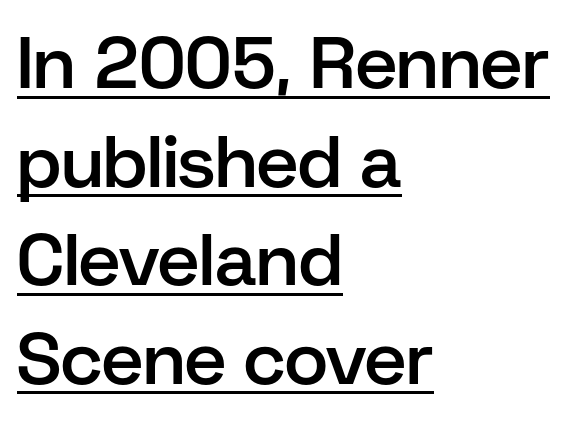
Q: Is the text bold? A: Semi-bold.
Q: Is the text italic (slanted)? A: No, it is upright.
Q: Is the typeface a serif or a sans-serif typeface? A: Sans-serif.
Q: Is the text underlined? A: Yes.
Q: How is the paragraph aligned? A: Left-aligned.
Q: Is the spacing between letters normal or unusually wide? A: Normal.
Q: Is the spacing between lines tight, normal or loose? A: Normal.
Q: Width (condensed, normal, or wide)? A: Normal.
Q: Stroke contrast? A: Low.
Q: x-height? A: Medium.
Q: Monospaced? A: No.
